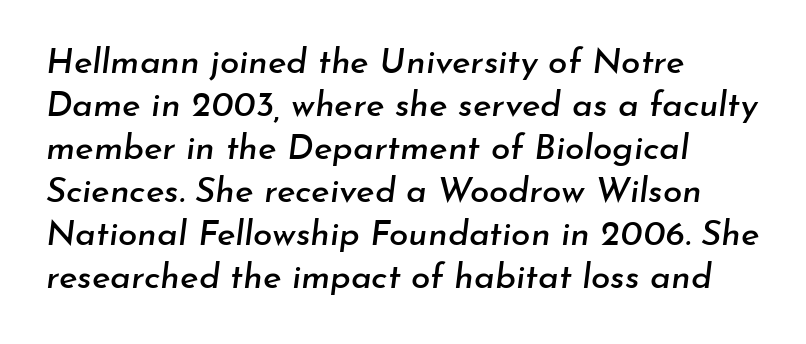
{"italic": "yes", "lean": "right", "slant_degrees": 7, "width": "normal", "stroke_contrast": "low", "x_height": "small", "monospaced": "no", "underline": "no", "align": "left", "line_spacing_ratio": 1.23, "letter_spacing": "normal", "letter_spacing_em": 0.0, "glyph_px": 35}
